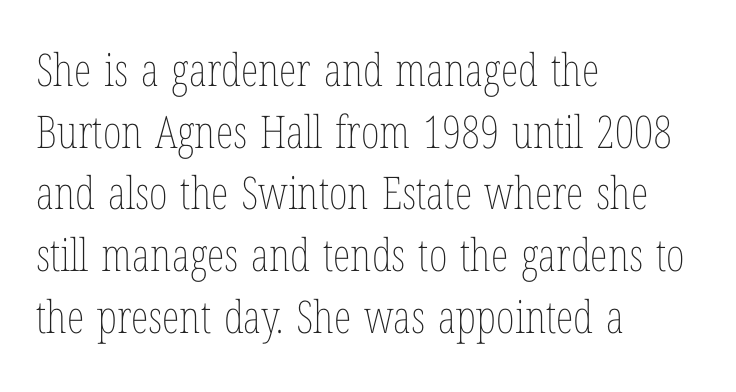
Q: Is the text bold? A: No.
Q: Is the text italic (slanted)? A: No, it is upright.
Q: Is the text underlined? A: No.
Q: How is the paragraph aligned? A: Left-aligned.
Q: Is the spacing between letters normal or unusually wide? A: Normal.
Q: Is the spacing between lines tight, normal or loose? A: Normal.
Q: Width (condensed, normal, or wide)? A: Condensed.
Q: Stroke contrast? A: Low.
Q: x-height? A: Medium.
Q: Monospaced? A: No.
